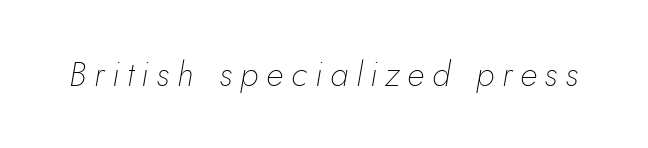
Q: Is the text bold? A: No.
Q: Is the text italic (slanted)? A: Yes, it leans right by about 5 degrees.
Q: Is the text underlined? A: No.
Q: Is the spacing between letters normal or unusually wide? A: Unusually wide.
Q: Width (condensed, normal, or wide)? A: Normal.
Q: Stroke contrast? A: Low.
Q: x-height? A: Small.
Q: Monospaced? A: No.
